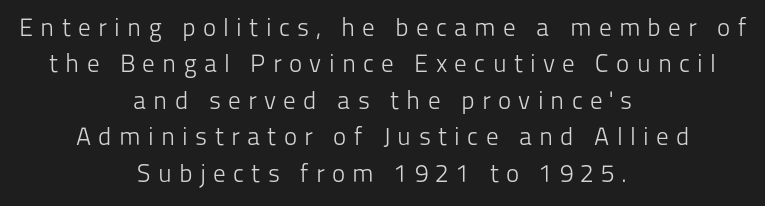
Type without underlining. The letters are spread apart with noticeably loose tracking. Reading down the block, each line starts at a different indent, mirrored at its end. The letters stand upright; this is a roman face.
